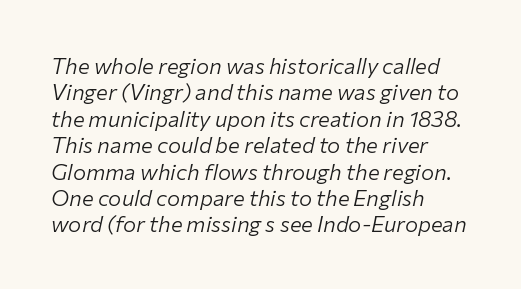
The image shows 22 px text type, italic (leaning right); set left-aligned, line spacing 1.2x, normal letter spacing, not underlined.
